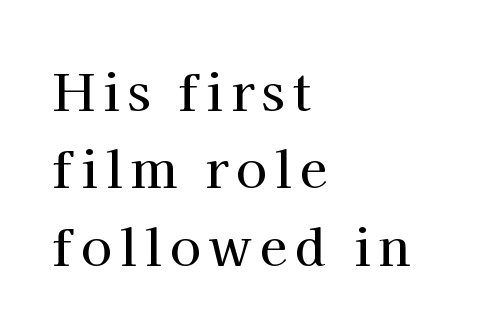
Has an underline been added? It has not. Check where the strokes stop: tiny serifs finish them off. The letters stand straight up with perfectly vertical stems. Leading: standard.
